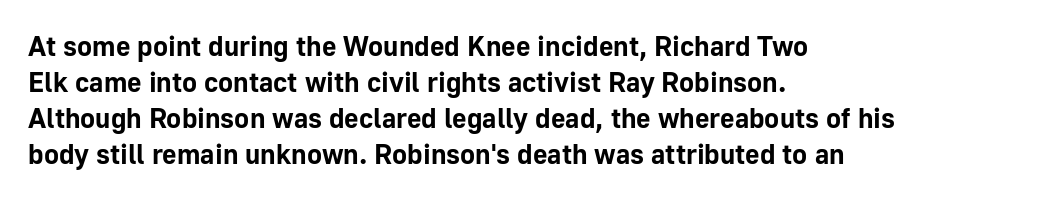
Note the varied advance widths — an 'i' is clearly narrower than an 'm'. Where is the straight margin? On the left. The specimen reads as upright at a glance. Clear beneath every line of the passage.
